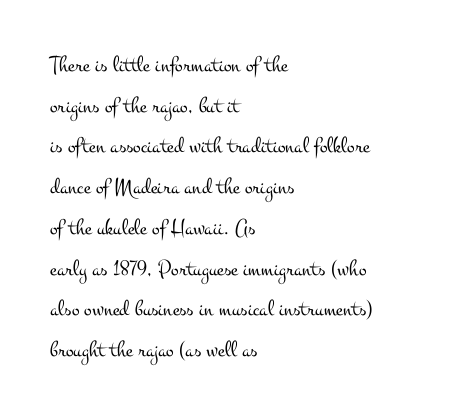
Q: Is the text bold? A: No.
Q: Is the text italic (slanted)? A: Yes.
Q: Is the text underlined? A: No.
Q: How is the paragraph aligned? A: Left-aligned.
Q: Is the spacing between letters normal or unusually wide? A: Normal.
